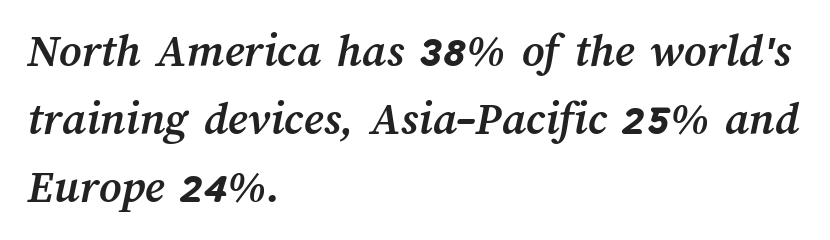
{"bold": "yes", "weight": "semibold", "width": "normal", "stroke_contrast": "medium", "x_height": "medium", "monospaced": "no", "underline": "no", "align": "left", "line_spacing": "normal", "line_spacing_ratio": 1.42, "letter_spacing": "normal", "letter_spacing_em": 0.0, "glyph_px": 48}
